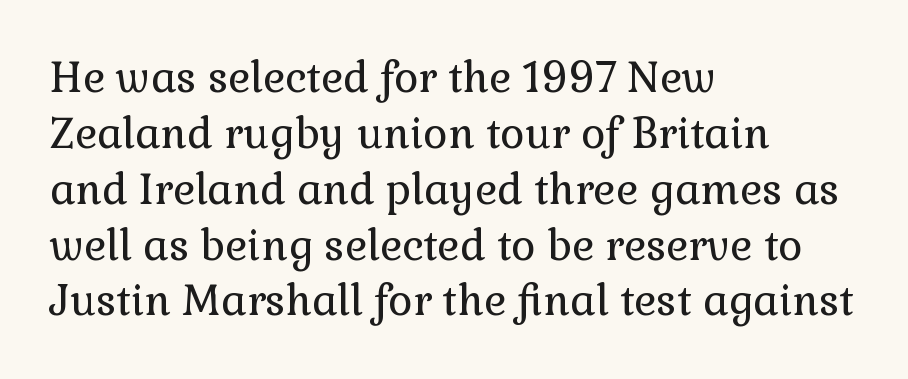
These lines stack with their left ends in a neat column. The typography opts for an upright posture over an oblique one. Is the stroke heavy? The answer is a plain regular-or-lighter. The line-height multiplier appears to be the usual default. Small tapered or slab feet sit at the stroke ends, so this counts as serif.
